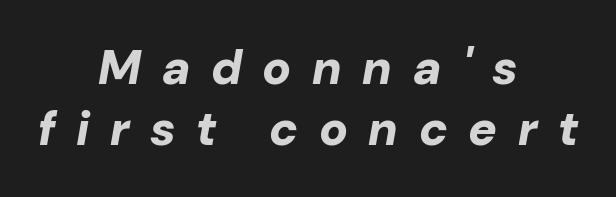
Q: Is the text bold? A: Yes.
Q: Is the text italic (slanted)? A: Yes, it leans right by about 10 degrees.
Q: Is the text underlined? A: No.
Q: How is the paragraph aligned? A: Centered.
Q: Is the spacing between letters normal or unusually wide? A: Unusually wide.
Q: Is the spacing between lines tight, normal or loose? A: Normal.
Q: Width (condensed, normal, or wide)? A: Normal.
Q: Stroke contrast? A: Low.
Q: x-height? A: Medium.
Q: Monospaced? A: No.
